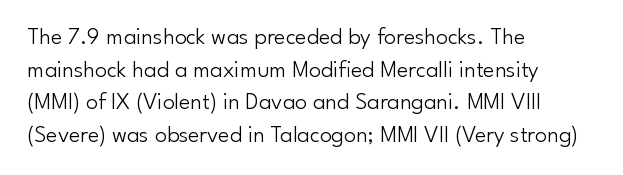
{"italic": "no", "bold": "no", "underline": "no", "align": "left", "line_spacing": "normal", "line_spacing_ratio": 1.36, "letter_spacing": "normal", "letter_spacing_em": 0.0, "glyph_px": 24}
